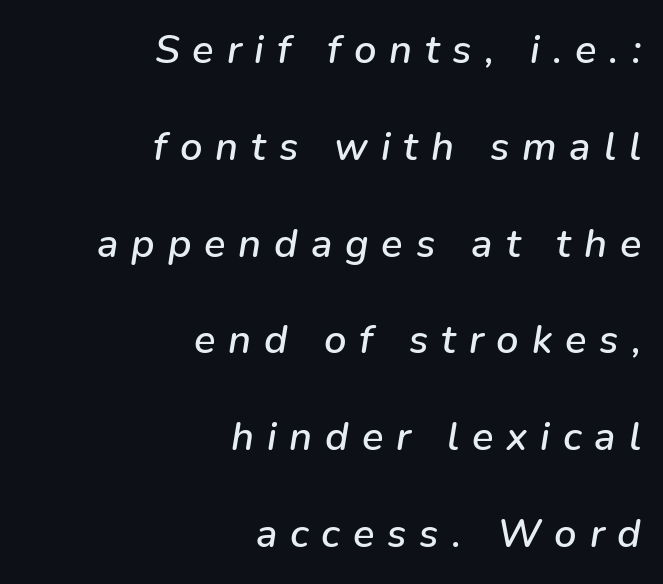
Glance below the letters and you will spot only blank space. A typesetter would call this proportional, since set widths differ per character. Is the type slanted? Yes — the strokes lean at a clear angle. Short note: letters widely spaced. Compared with typical paragraphs, the rows here are farther apart.
